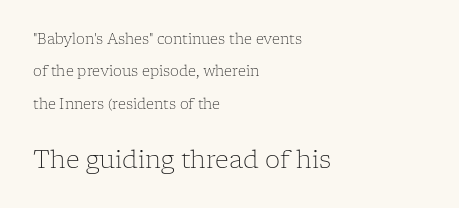
The image shows 24 px text type, upright; set left-aligned, loose line spacing (2.31x), normal letter spacing, not underlined; the second (bottom) block is 1.71x larger.
